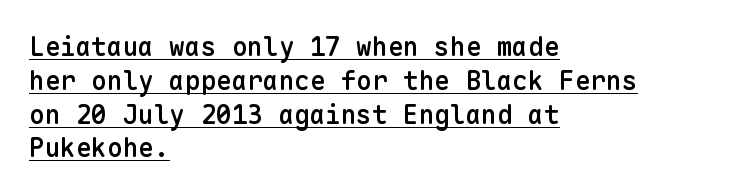
{"italic": "no", "bold": "semi", "underline": "yes", "align": "left", "line_spacing": "normal", "line_spacing_ratio": 1.3, "letter_spacing": "normal", "letter_spacing_em": 0.0, "glyph_px": 26}
